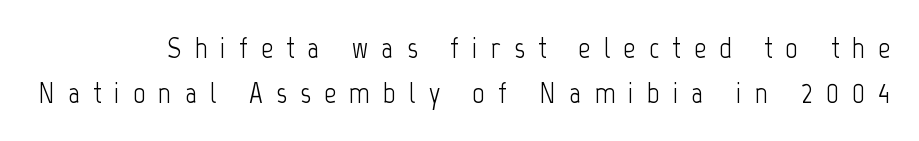
Q: Is the text bold? A: No.
Q: Is the text italic (slanted)? A: No, it is upright.
Q: Is the typeface a serif or a sans-serif typeface? A: Sans-serif.
Q: Is the text underlined? A: No.
Q: Is the spacing between letters normal or unusually wide? A: Unusually wide.
Q: Is the spacing between lines tight, normal or loose? A: Normal.
Q: Width (condensed, normal, or wide)? A: Condensed.
Q: Stroke contrast? A: Low.
Q: x-height? A: Medium.
Q: Monospaced? A: No.
